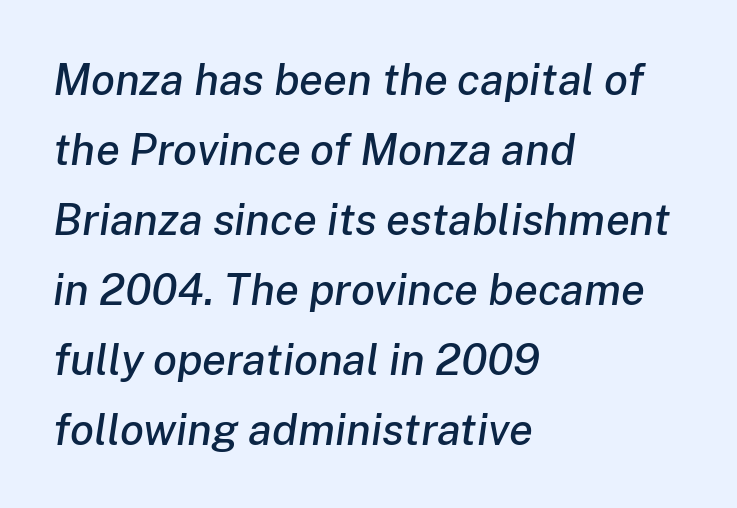
Q: Is the text italic (slanted)? A: Yes, it leans right by about 8 degrees.
Q: Is the text underlined? A: No.
Q: How is the paragraph aligned? A: Left-aligned.
Q: Is the spacing between letters normal or unusually wide? A: Normal.
Q: Is the spacing between lines tight, normal or loose? A: Normal.
Q: Width (condensed, normal, or wide)? A: Normal.
Q: Stroke contrast? A: Low.
Q: x-height? A: Medium.
Q: Monospaced? A: No.
